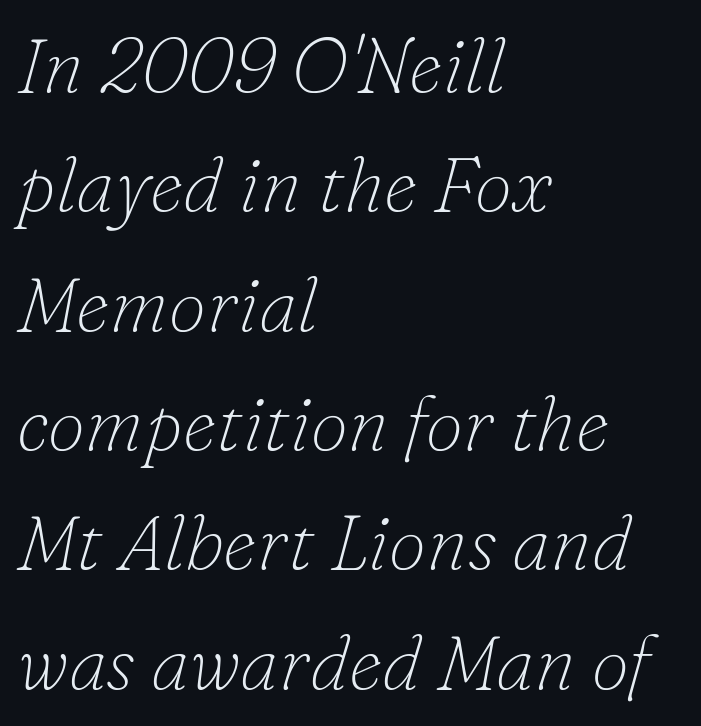
Q: Is the text bold? A: No.
Q: Is the text italic (slanted)? A: Yes, it leans right by about 16 degrees.
Q: Is the typeface a serif or a sans-serif typeface? A: Serif.
Q: Is the text underlined? A: No.
Q: How is the paragraph aligned? A: Left-aligned.
Q: Is the spacing between letters normal or unusually wide? A: Normal.
Q: Is the spacing between lines tight, normal or loose? A: Normal.
Q: Width (condensed, normal, or wide)? A: Normal.
Q: Stroke contrast? A: Low.
Q: x-height? A: Small.
Q: Monospaced? A: No.
